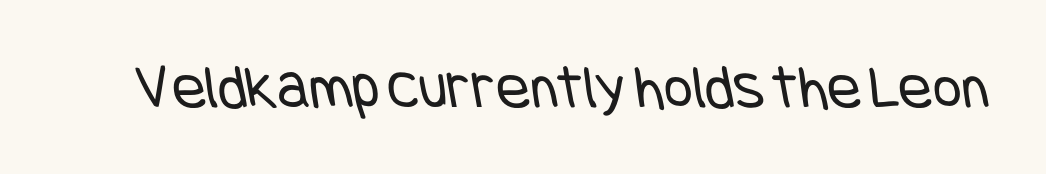
{"serif": "no", "bold": "no", "weight": "regular", "width": "condensed", "stroke_contrast": "low", "x_height": "large", "underline": "no", "letter_spacing": "normal", "letter_spacing_em": 0.0, "glyph_px": 63}
